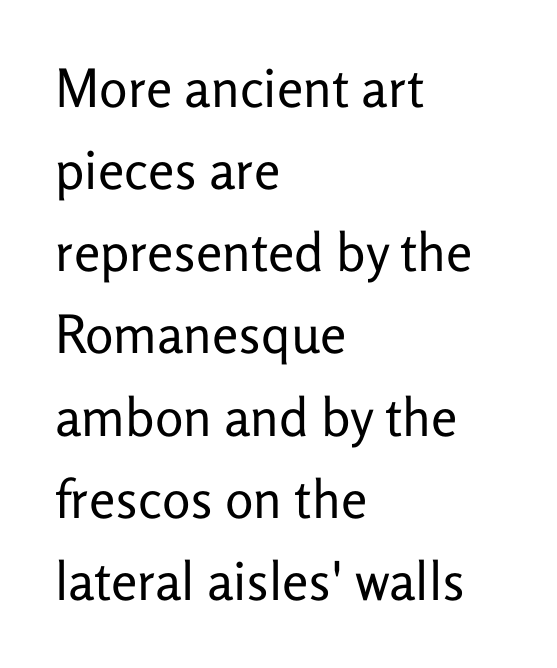
{"serif": "no", "italic": "no", "bold": "no", "weight": "regular", "width": "normal", "stroke_contrast": "low", "x_height": "medium", "monospaced": "no", "underline": "no", "align": "left", "line_spacing": "normal", "line_spacing_ratio": 1.55, "letter_spacing": "normal", "letter_spacing_em": 0.0, "glyph_px": 53}
